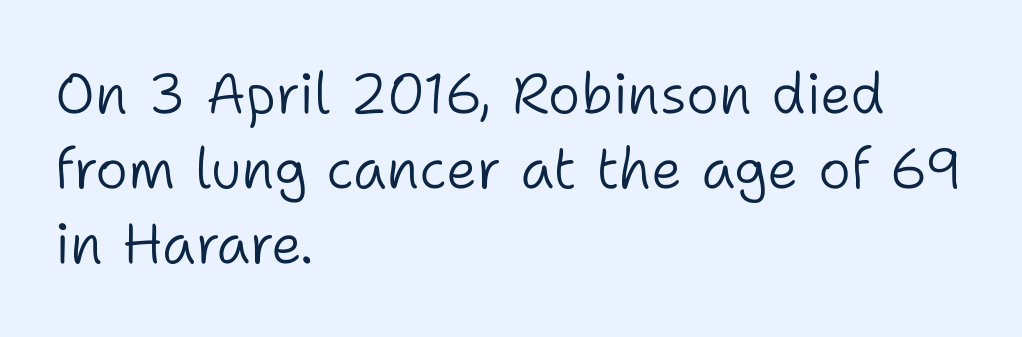
Q: Is the text bold? A: No.
Q: Is the text italic (slanted)? A: No, it is upright.
Q: Is the typeface a serif or a sans-serif typeface? A: Sans-serif.
Q: Is the text underlined? A: No.
Q: How is the paragraph aligned? A: Left-aligned.
Q: Is the spacing between letters normal or unusually wide? A: Normal.
Q: Is the spacing between lines tight, normal or loose? A: Normal.
Q: Width (condensed, normal, or wide)? A: Normal.
Q: Stroke contrast? A: Low.
Q: x-height? A: Medium.
Q: Monospaced? A: No.
